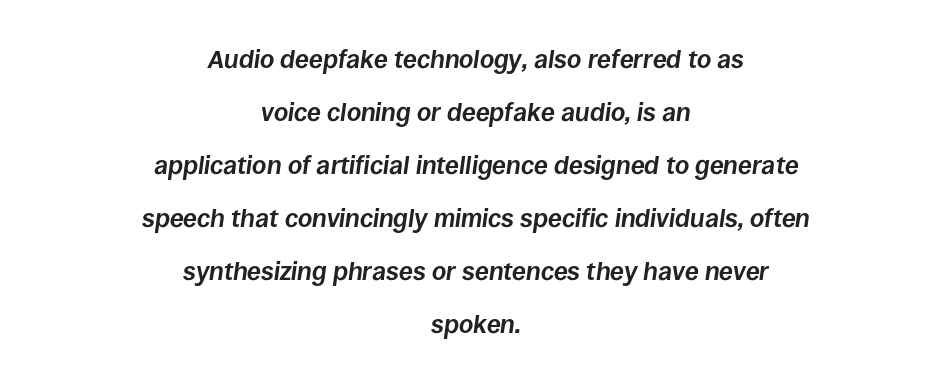
The image shows 25 px bold type, italic (leaning right); set centered, loose line spacing (2.12x), normal letter spacing, not underlined.
